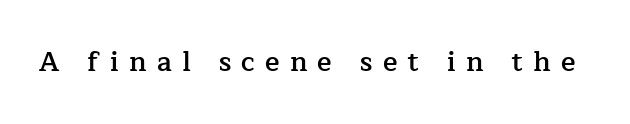
Q: Is the text bold? A: Semi-bold.
Q: Is the text italic (slanted)? A: No, it is upright.
Q: Is the text underlined? A: No.
Q: Is the spacing between letters normal or unusually wide? A: Unusually wide.
